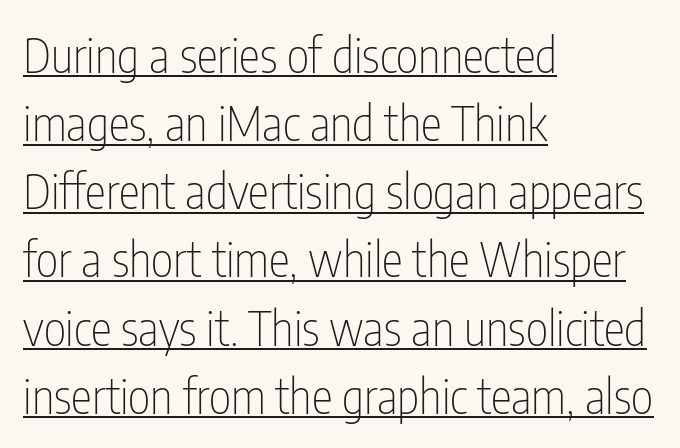
Honestly, the underline is the first thing you notice here. These lines stack with their left ends in a neat column. Tracking here is standard; glyphs follow each other at the usual distance. Regular leading.
